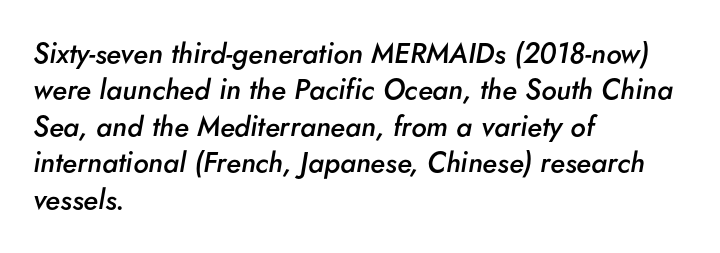
{"italic": "yes", "lean": "right", "slant_degrees": 5, "bold": "semi", "weight": "semibold", "width": "normal", "stroke_contrast": "low", "x_height": "small", "monospaced": "no", "underline": "no", "align": "left", "line_spacing": "normal", "line_spacing_ratio": 1.3, "letter_spacing": "normal", "letter_spacing_em": 0.0, "glyph_px": 28}
